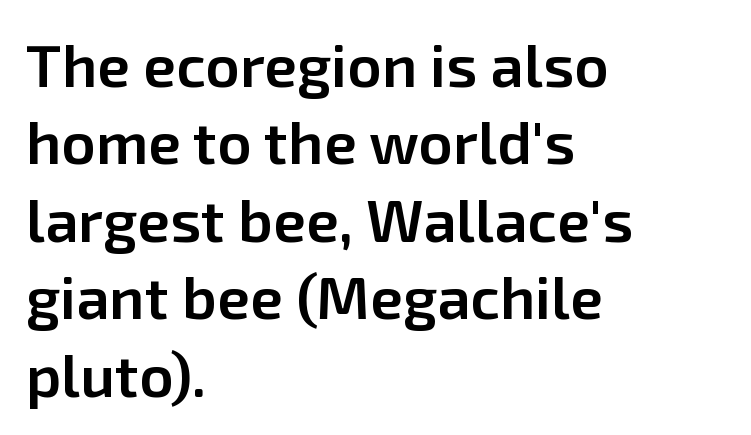
Summary of vertical rhythm: regular, with standard interline spacing. The lettering holds an erect, upright posture throughout. Short and long lines alike share a common starting point at left. In terms of letterform style, serifs are entirely absent. Is the type bold? Partly — it's a semibold, heavier than regular but not fully bold.
